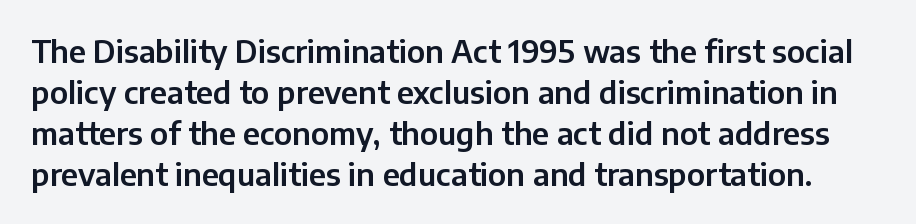
{"serif": "no", "italic": "no", "width": "normal", "stroke_contrast": "low", "x_height": "medium", "monospaced": "no", "underline": "no", "line_spacing": "normal", "line_spacing_ratio": 1.32, "letter_spacing": "normal", "letter_spacing_em": 0.0, "glyph_px": 31}
